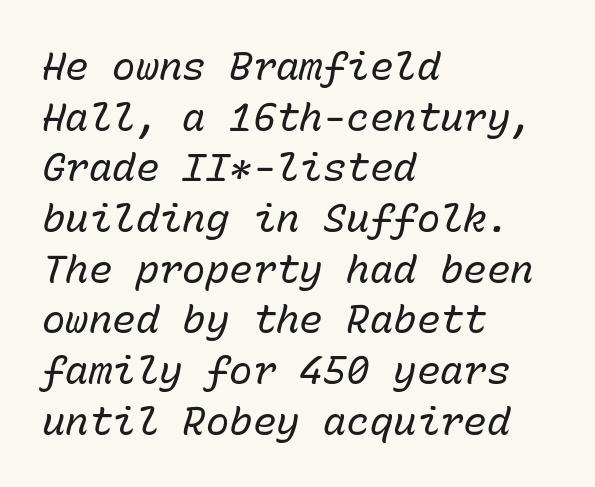
Glyph-to-glyph distance matches everyday printed text. The face looks like a standard text weight, possibly lighter. Is this a fixed-width face? Yes — each glyph sits in an identical cell. Words float on clear page, feet unadorned.
